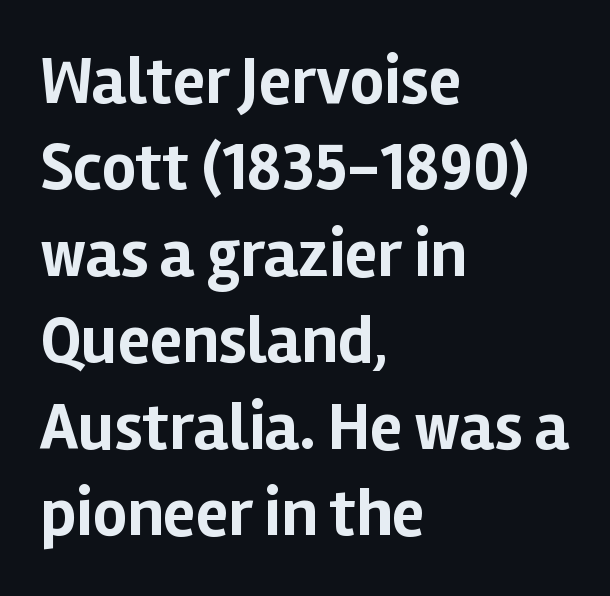
Q: Is the text bold? A: Yes.
Q: Is the text italic (slanted)? A: No, it is upright.
Q: Is the typeface a serif or a sans-serif typeface? A: Sans-serif.
Q: Is the text underlined? A: No.
Q: How is the paragraph aligned? A: Left-aligned.
Q: Is the spacing between letters normal or unusually wide? A: Normal.
Q: Is the spacing between lines tight, normal or loose? A: Normal.
Q: Width (condensed, normal, or wide)? A: Normal.
Q: Stroke contrast? A: Low.
Q: x-height? A: Medium.
Q: Monospaced? A: No.
